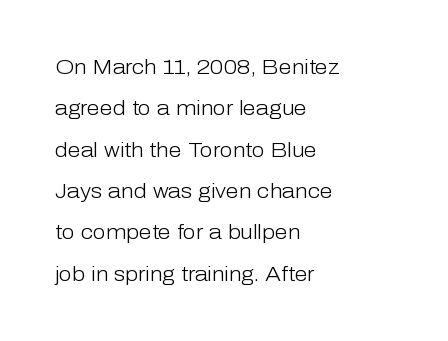
{"italic": "no", "bold": "no", "underline": "no", "align": "left", "line_spacing": "loose", "line_spacing_ratio": 1.97, "letter_spacing": "normal", "letter_spacing_em": 0.0, "glyph_px": 21}
